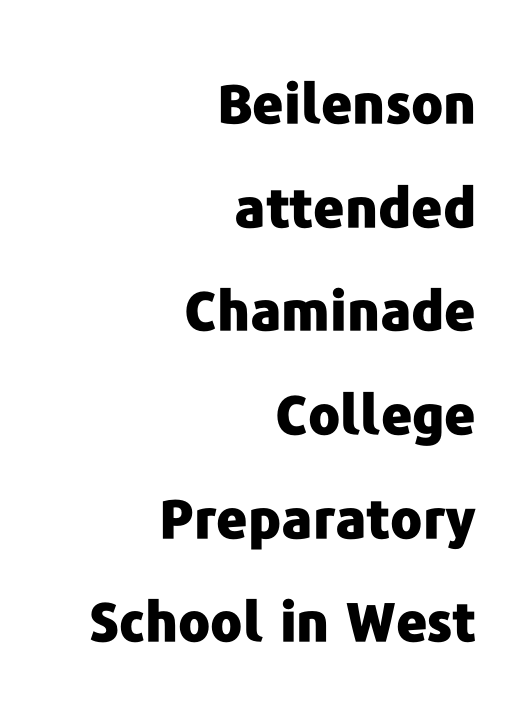
Q: Is the text bold? A: Yes.
Q: Is the text italic (slanted)? A: No, it is upright.
Q: Is the typeface a serif or a sans-serif typeface? A: Sans-serif.
Q: Is the text underlined? A: No.
Q: How is the paragraph aligned? A: Right-aligned.
Q: Is the spacing between letters normal or unusually wide? A: Normal.
Q: Is the spacing between lines tight, normal or loose? A: Loose.
Q: Width (condensed, normal, or wide)? A: Normal.
Q: Stroke contrast? A: Low.
Q: x-height? A: Medium.
Q: Monospaced? A: No.
